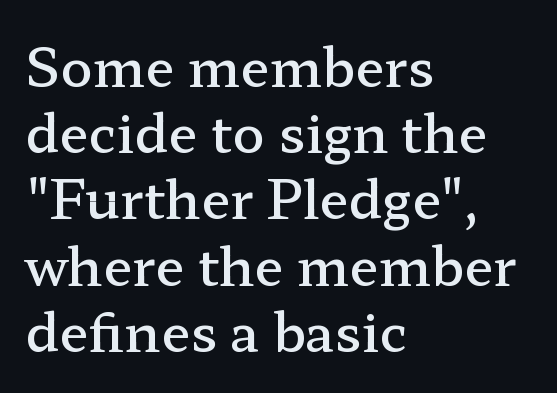
The image shows 53 px semibold, wide serif type, upright; set left-aligned, normal line spacing (1.25x), normal letter spacing, not underlined; low stroke contrast and a medium x-height.
